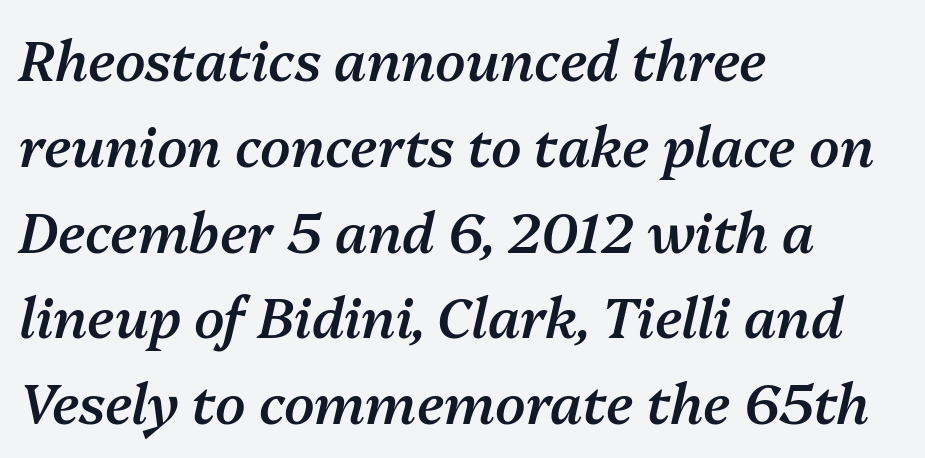
Q: Is the text bold? A: Semi-bold.
Q: Is the text italic (slanted)? A: Yes, it leans right by about 13 degrees.
Q: Is the text underlined? A: No.
Q: How is the paragraph aligned? A: Left-aligned.
Q: Is the spacing between letters normal or unusually wide? A: Normal.
Q: Is the spacing between lines tight, normal or loose? A: Normal.
Q: Width (condensed, normal, or wide)? A: Normal.
Q: Stroke contrast? A: Medium.
Q: x-height? A: Medium.
Q: Monospaced? A: No.
